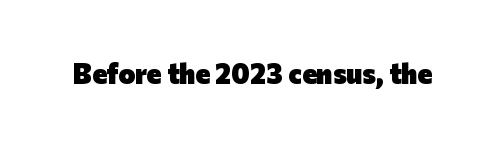
Q: Is the text bold? A: Yes.
Q: Is the text italic (slanted)? A: No, it is upright.
Q: Is the typeface a serif or a sans-serif typeface? A: Sans-serif.
Q: Is the text underlined? A: No.
Q: Is the spacing between letters normal or unusually wide? A: Normal.
Q: Width (condensed, normal, or wide)? A: Normal.
Q: Stroke contrast? A: Low.
Q: x-height? A: Medium.
Q: Monospaced? A: No.
